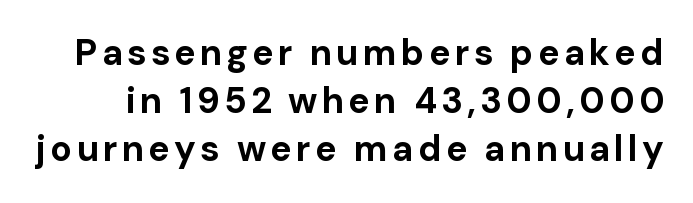
The image shows 36 px bold sans-serif type, upright; set normal line spacing (1.34x), not underlined; low stroke contrast and a medium x-height.
